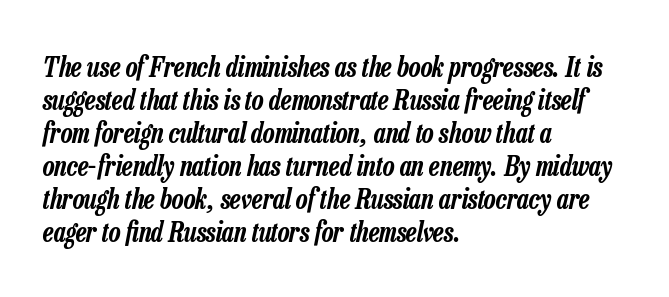
Q: Is the text italic (slanted)? A: Yes, it leans right by about 13 degrees.
Q: Is the text underlined? A: No.
Q: How is the paragraph aligned? A: Left-aligned.
Q: Is the spacing between letters normal or unusually wide? A: Normal.
